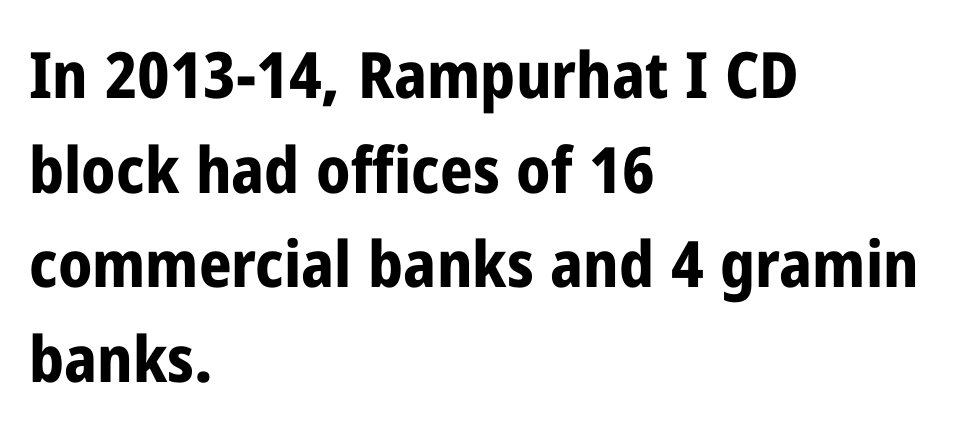
The image shows 64 px bold, condensed sans-serif type, upright; set left-aligned, normal line spacing (1.48x), normal letter spacing, not underlined; low stroke contrast and a medium x-height.
